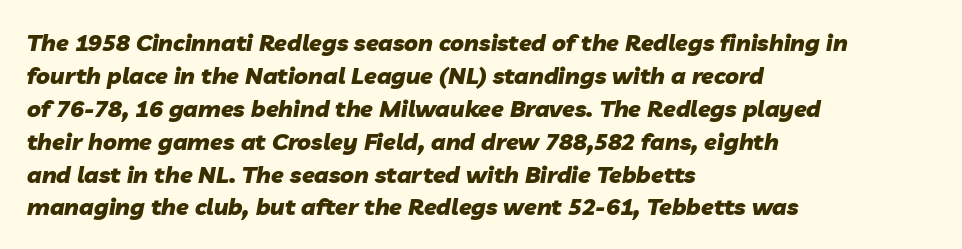
The strokes are fattened all the way to bold. Quick note: interline space is typical. A typesetter would mark this as italic. This rendering leaves character spacing at its baseline value. Horizontal alignment here is leftward, the default for most running prose. Check the space under the baseline: it is left empty.
